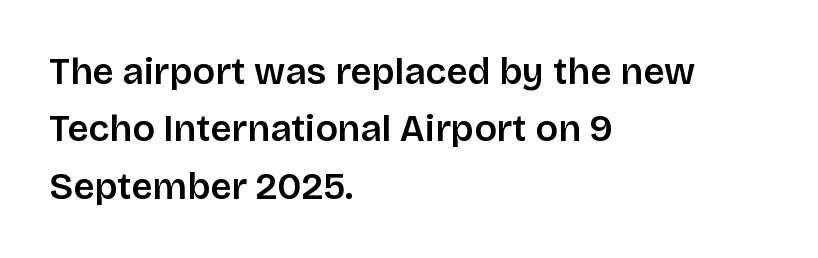
Q: Is the text italic (slanted)? A: No, it is upright.
Q: Is the typeface a serif or a sans-serif typeface? A: Sans-serif.
Q: Is the text underlined? A: No.
Q: How is the paragraph aligned? A: Left-aligned.
Q: Is the spacing between letters normal or unusually wide? A: Normal.
Q: Is the spacing between lines tight, normal or loose? A: Normal.
Q: Width (condensed, normal, or wide)? A: Normal.
Q: Stroke contrast? A: Low.
Q: x-height? A: Large.
Q: Monospaced? A: No.
